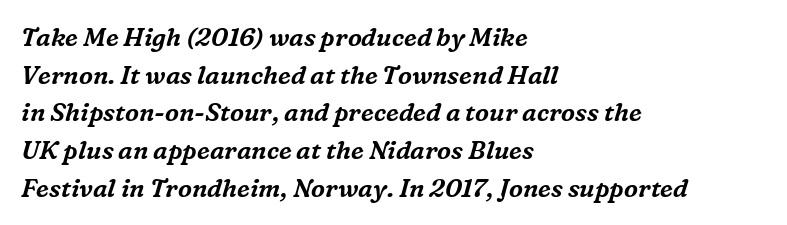
Compared with typical paragraphs, the rows here are spaced about the same. Compared with ordinary roman type, these characters are visibly tilted. The area under the type is left untouched. Short and long lines alike share a common starting point at left. Nothing unusual about the tracking: characters are spaced as the font intends.
